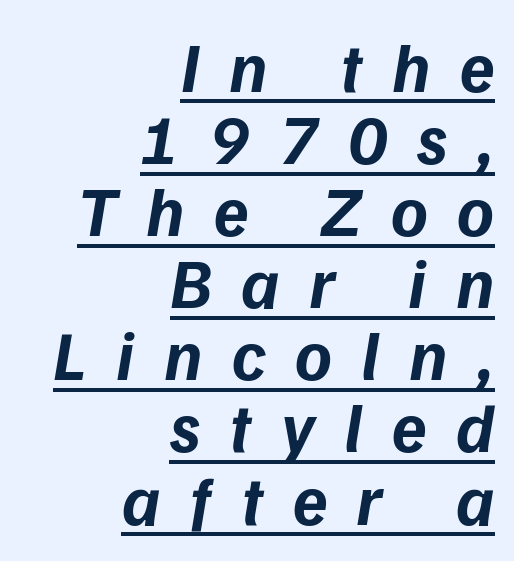
The lettering is marked with a stroke running underneath it. Caption: multi-line text, flush right, ragged left. Caption: bold face, heavy strokes. The text was rendered using a sans face with plain stroke endings. If you measured baseline to baseline, you'd find a short distance. In terms of letterspacing, this is a distinctly airy, spread setting.
